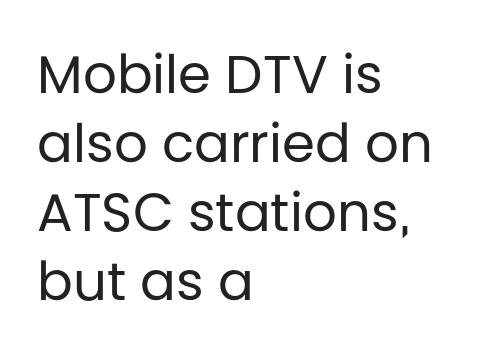
Characters follow at the spacing the type designer built in. Students, observe: this is what conventionally led text looks like. This rendering uses left alignment, leaving the right contour irregular. A roman cut, with each character standing at attention. Looks like regular typesetting: each glyph gets only the width it needs. Letterform terminals end flat and unadorned throughout the passage.
